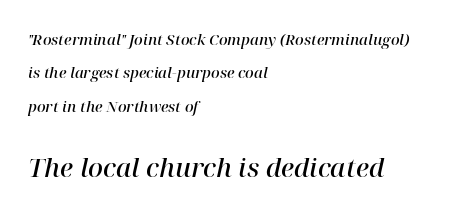
Q: Is the text bold? A: Semi-bold.
Q: Is the text italic (slanted)? A: Yes, it leans right by about 12 degrees.
Q: Is the text underlined? A: No.
Q: How is the paragraph aligned? A: Left-aligned.
Q: Is the spacing between letters normal or unusually wide? A: Normal.
Q: Is the spacing between lines tight, normal or loose? A: Loose.
Q: Which block of text is set in a larger size, the first (top) or the second (bottom)? A: The second (bottom) one.
